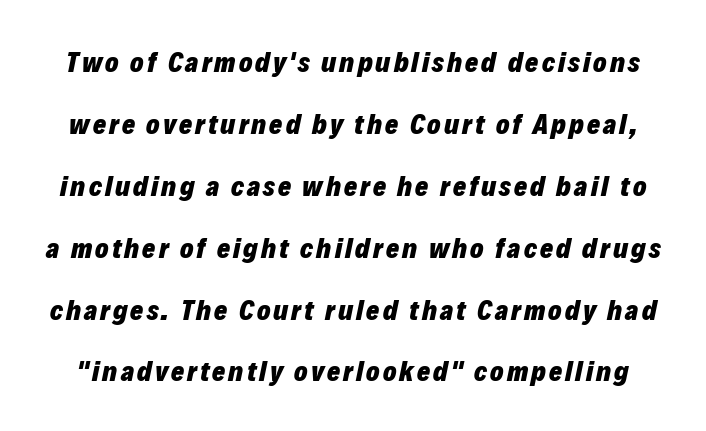
Q: Is the text bold? A: Yes.
Q: Is the text italic (slanted)? A: Yes, it leans right by about 12 degrees.
Q: Is the text underlined? A: No.
Q: Is the spacing between lines tight, normal or loose? A: Loose.
Q: Width (condensed, normal, or wide)? A: Normal.
Q: Stroke contrast? A: Low.
Q: x-height? A: Medium.
Q: Monospaced? A: No.
